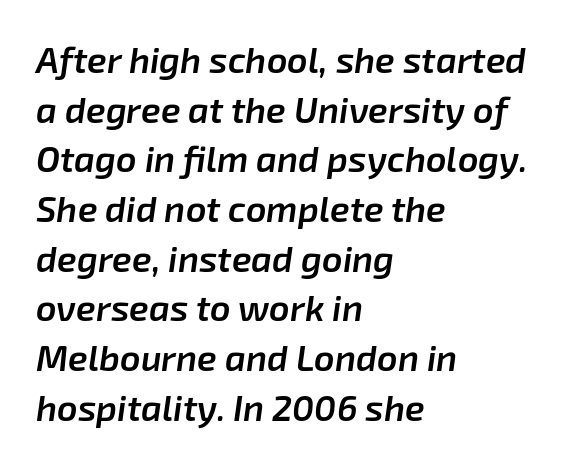
Compared with an ordinary text face, these strokes are moderately heavier — a semibold. If you drew a ruler down the left edge, every line would touch it. The specimen reads as italic at a glance. The rendering keeps characters at their native spacing.
